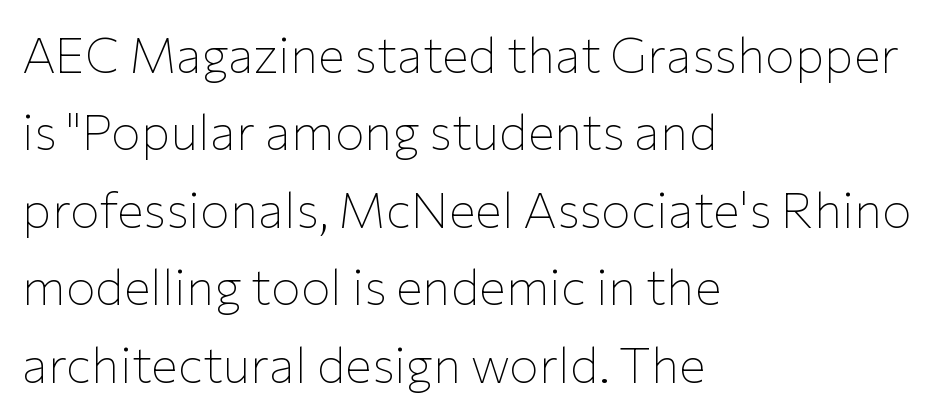
Q: Is the text bold? A: No.
Q: Is the text italic (slanted)? A: No, it is upright.
Q: Is the typeface a serif or a sans-serif typeface? A: Sans-serif.
Q: Is the text underlined? A: No.
Q: How is the paragraph aligned? A: Left-aligned.
Q: Is the spacing between letters normal or unusually wide? A: Normal.
Q: Is the spacing between lines tight, normal or loose? A: Normal.
Q: Width (condensed, normal, or wide)? A: Normal.
Q: Stroke contrast? A: Low.
Q: x-height? A: Medium.
Q: Monospaced? A: No.
